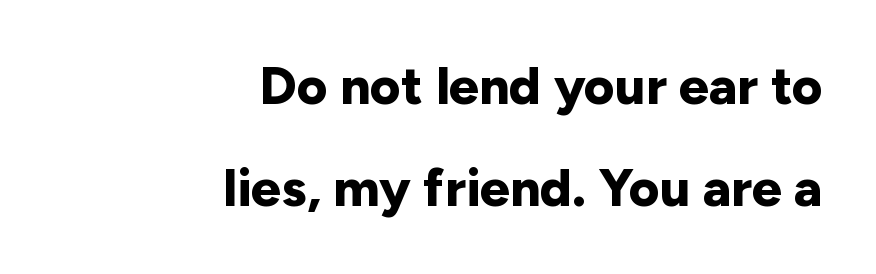
Q: Is the text bold? A: Yes.
Q: Is the text italic (slanted)? A: No, it is upright.
Q: Is the typeface a serif or a sans-serif typeface? A: Sans-serif.
Q: Is the text underlined? A: No.
Q: How is the paragraph aligned? A: Right-aligned.
Q: Is the spacing between letters normal or unusually wide? A: Normal.
Q: Is the spacing between lines tight, normal or loose? A: Loose.
Q: Width (condensed, normal, or wide)? A: Normal.
Q: Stroke contrast? A: Low.
Q: x-height? A: Medium.
Q: Monospaced? A: No.
